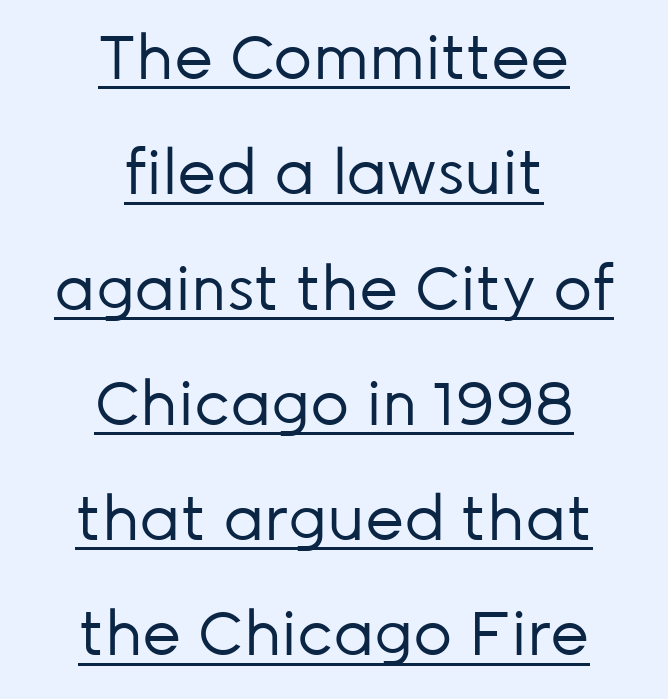
{"serif": "no", "italic": "no", "bold": "no", "weight": "regular", "width": "normal", "stroke_contrast": "low", "x_height": "medium", "monospaced": "no", "underline": "yes", "align": "center", "line_spacing_ratio": 1.89, "letter_spacing": "normal", "letter_spacing_em": 0.0, "glyph_px": 61}
